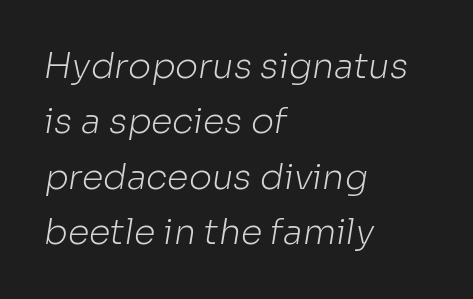
Q: Is the text bold? A: No.
Q: Is the typeface a serif or a sans-serif typeface? A: Sans-serif.
Q: Is the text underlined? A: No.
Q: How is the paragraph aligned? A: Left-aligned.
Q: Is the spacing between letters normal or unusually wide? A: Normal.
Q: Is the spacing between lines tight, normal or loose? A: Normal.
Q: Width (condensed, normal, or wide)? A: Normal.
Q: Stroke contrast? A: Low.
Q: x-height? A: Medium.
Q: Monospaced? A: No.
